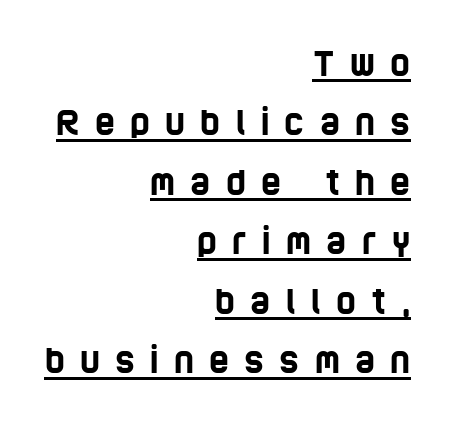
{"serif": "no", "width": "condensed", "stroke_contrast": "low", "x_height": "large", "monospaced": "no", "underline": "yes", "align": "right", "line_spacing_ratio": 1.75, "letter_spacing": "wide", "letter_spacing_em": 0.45, "glyph_px": 34}
